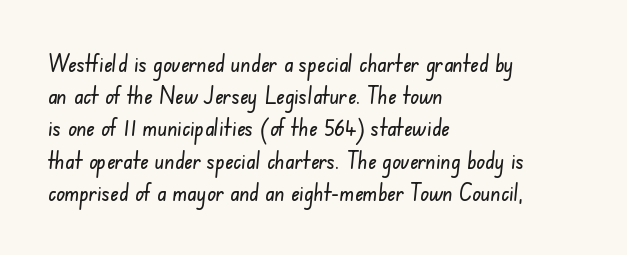
In terms of letterspacing, this is plain default setting. Unmarked baselines from the first word to the last. Every row of glyphs begins at an identical x-position on the left. A normal amount of white space separates one row of letters from the next.
